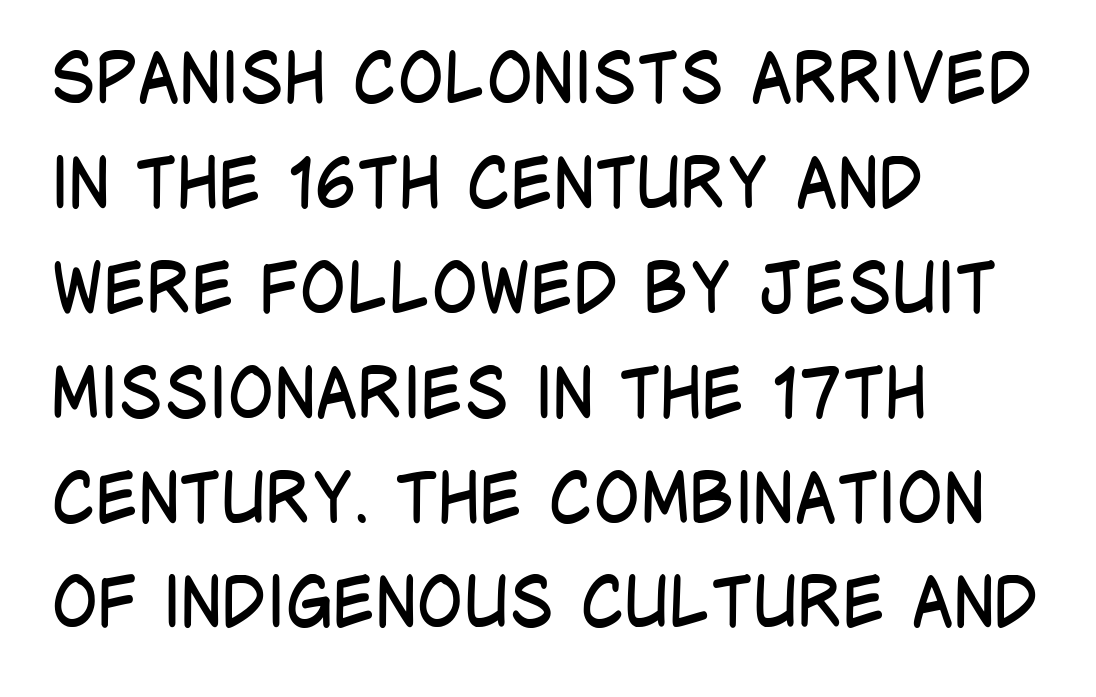
Q: Is the text bold? A: No.
Q: Is the text italic (slanted)? A: No, it is upright.
Q: Is the typeface a serif or a sans-serif typeface? A: Sans-serif.
Q: Is the text underlined? A: No.
Q: How is the paragraph aligned? A: Left-aligned.
Q: Is the spacing between letters normal or unusually wide? A: Normal.
Q: Is the spacing between lines tight, normal or loose? A: Normal.
Q: Width (condensed, normal, or wide)? A: Condensed.
Q: Stroke contrast? A: Low.
Q: x-height? A: Large.
Q: Monospaced? A: No.
